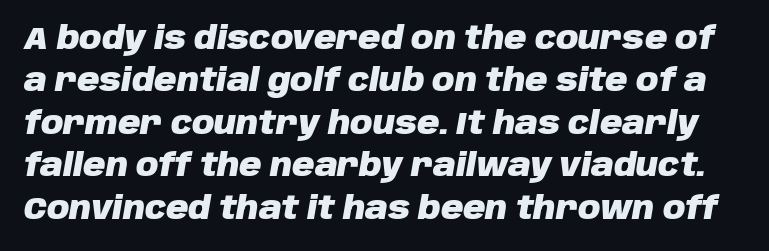
The image shows 31 px heavy type, italic (leaning right); set normal line spacing (1.37x), normal letter spacing, not underlined; low stroke contrast and a large x-height.
